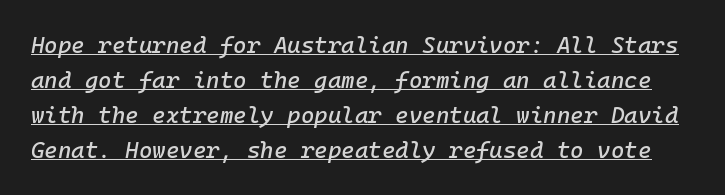
The image shows 23 px text type, italic (leaning right); set normal line spacing (1.52x), normal letter spacing, underlined.
